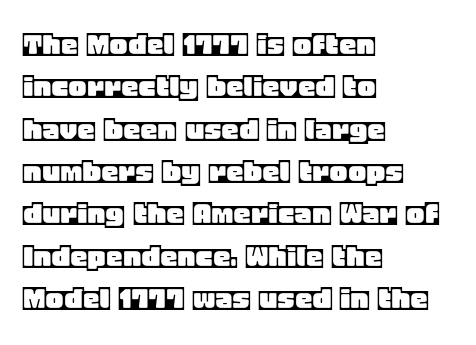
The image shows 35 px text type, upright; set left-aligned, line spacing 1.21x, normal letter spacing, not underlined; a large x-height.
